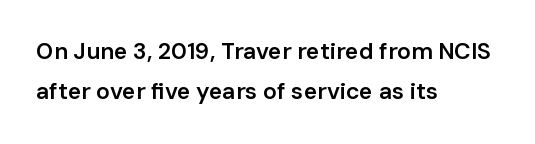
Q: Is the text bold? A: Semi-bold.
Q: Is the text italic (slanted)? A: No, it is upright.
Q: Is the text underlined? A: No.
Q: How is the paragraph aligned? A: Left-aligned.
Q: Is the spacing between letters normal or unusually wide? A: Normal.
